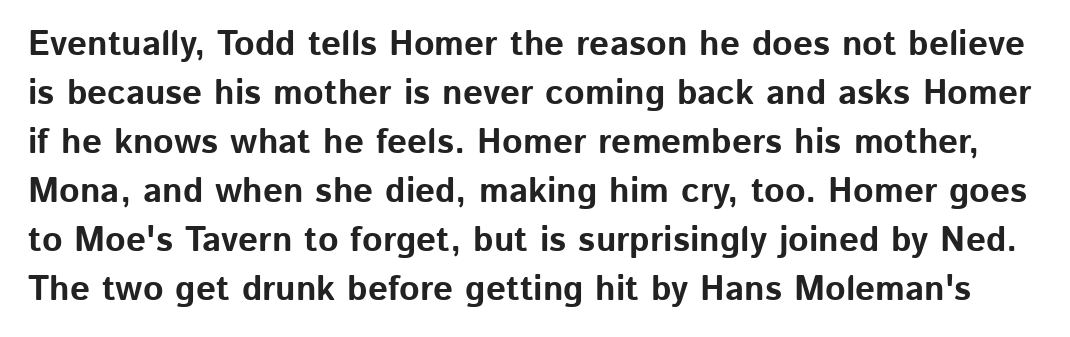
{"serif": "no", "italic": "no", "bold": "yes", "weight": "bold", "width": "normal", "stroke_contrast": "low", "x_height": "medium", "monospaced": "no", "underline": "no", "line_spacing": "normal", "line_spacing_ratio": 1.4, "letter_spacing": "normal", "letter_spacing_em": 0.0, "glyph_px": 35}
